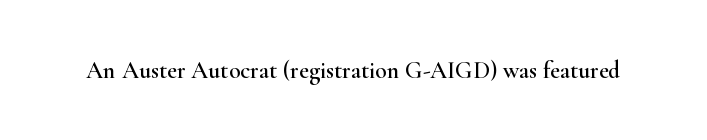
Q: Is the text italic (slanted)? A: No, it is upright.
Q: Is the text underlined? A: No.
Q: Is the spacing between letters normal or unusually wide? A: Normal.
